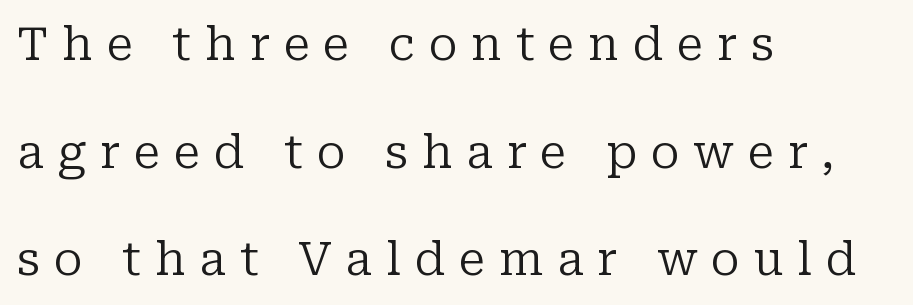
Q: Is the text bold? A: No.
Q: Is the text italic (slanted)? A: No, it is upright.
Q: Is the typeface a serif or a sans-serif typeface? A: Serif.
Q: Is the text underlined? A: No.
Q: How is the paragraph aligned? A: Left-aligned.
Q: Is the spacing between letters normal or unusually wide? A: Unusually wide.
Q: Is the spacing between lines tight, normal or loose? A: Loose.
Q: Width (condensed, normal, or wide)? A: Normal.
Q: Stroke contrast? A: Low.
Q: x-height? A: Medium.
Q: Monospaced? A: No.
